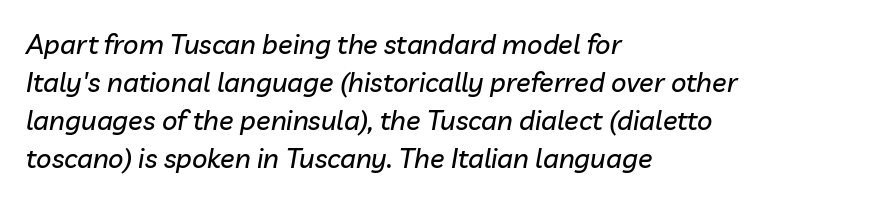
{"italic": "yes", "lean": "right", "slant_degrees": 10, "underline": "no", "align": "left", "line_spacing": "normal", "line_spacing_ratio": 1.41, "letter_spacing": "normal", "letter_spacing_em": 0.0, "glyph_px": 27}
